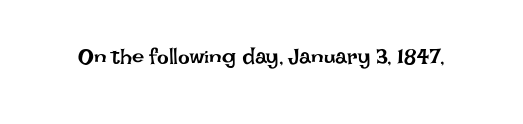
The space directly below the letters is spotless. Quick note: not italic, upright. The line texture is even and compact thanks to regular tracking. These glyphs show unthickened strokes, regular width or finer.
